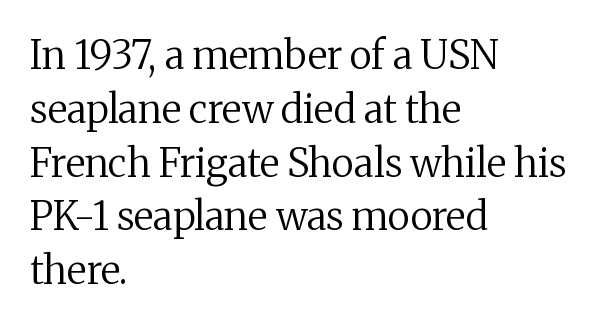
This rendering leaves character spacing at its baseline value. Stroke mass is kept to a normal reading level or below. Anything drawn beneath the words? Only blank space. I'd call this a serif setting — the letters wear small feet.
